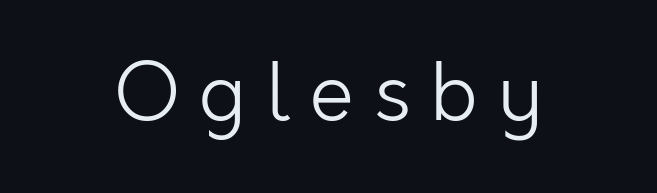
The image shows 79 px light sans-serif type, upright; set unusually wide letter spacing (+0.25 em), not underlined; low stroke contrast and a medium x-height.
